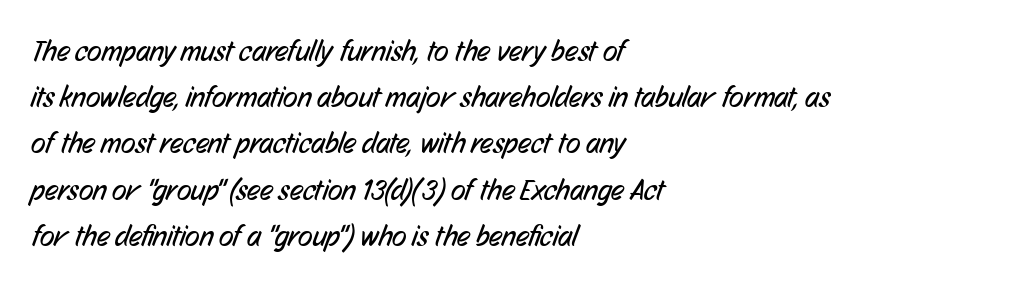
{"serif": "no", "bold": "no", "weight": "regular", "width": "condensed", "stroke_contrast": "low", "x_height": "medium", "monospaced": "no", "underline": "no", "align": "left", "line_spacing": "normal", "line_spacing_ratio": 1.54, "letter_spacing": "normal", "letter_spacing_em": 0.0, "glyph_px": 30}
